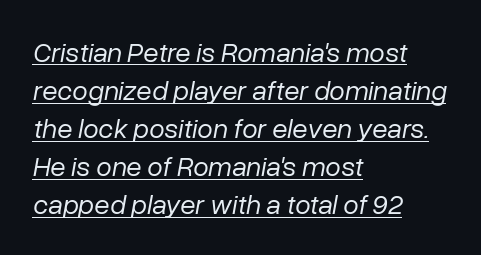
The image shows 28 px regular-weight type, italic (leaning right); set left-aligned, normal line spacing (1.36x), normal letter spacing, underlined; low stroke contrast and a medium x-height.
